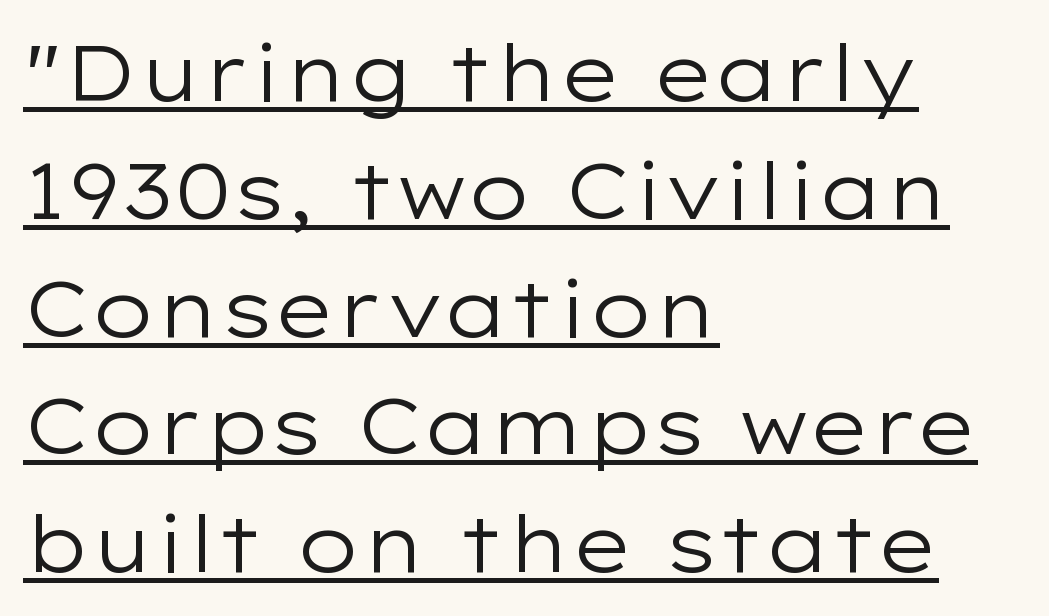
{"serif": "no", "italic": "no", "bold": "no", "weight": "regular", "width": "wide", "stroke_contrast": "low", "x_height": "medium", "monospaced": "no", "underline": "yes", "align": "left", "line_spacing": "normal", "line_spacing_ratio": 1.51, "letter_spacing": "normal", "letter_spacing_em": 0.0, "glyph_px": 78}
